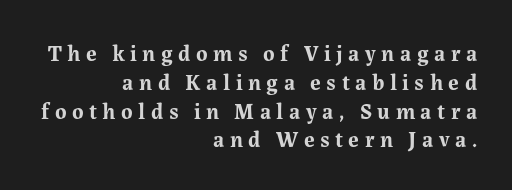
The image shows 22 px bold type, upright; set right-aligned, normal line spacing (1.31x), unusually wide letter spacing (+0.25 em), not underlined.
